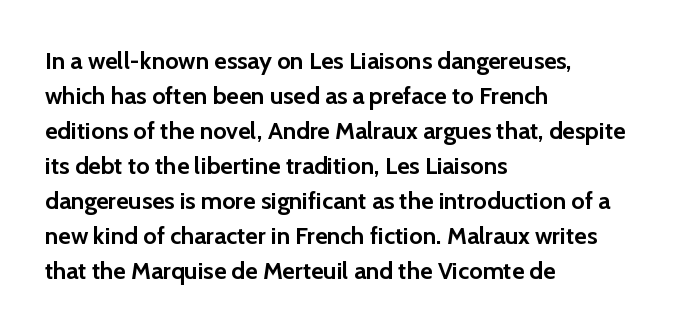
Q: Is the text bold? A: Yes.
Q: Is the text italic (slanted)? A: No, it is upright.
Q: Is the text underlined? A: No.
Q: How is the paragraph aligned? A: Left-aligned.
Q: Is the spacing between letters normal or unusually wide? A: Normal.
Q: Is the spacing between lines tight, normal or loose? A: Normal.
